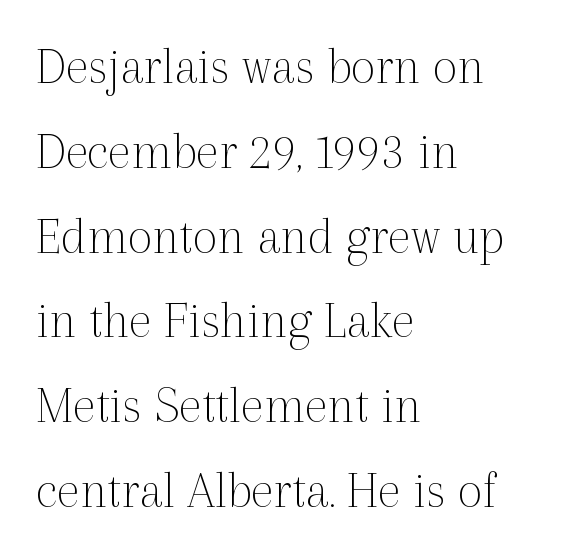
The image shows 54 px thin serif type, upright; set left-aligned, normal line spacing (1.57x), normal letter spacing, not underlined; a medium x-height.
